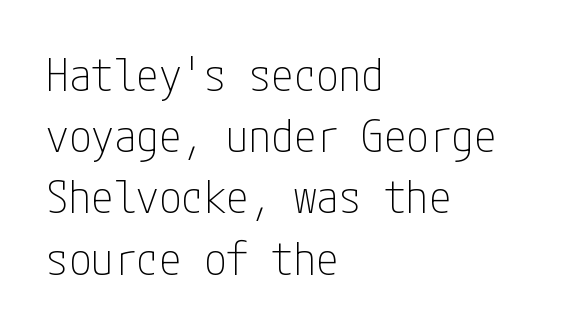
Rows of type keep a routine distance in the vertical direction. Compared with typical body copy, the letter spacing here is the same. Stroke mass is kept to a normal reading level or below. Italic? Not at all — the glyphs are vertical. Visually the block forms a straight wall on the left and a jagged coastline on the right.
